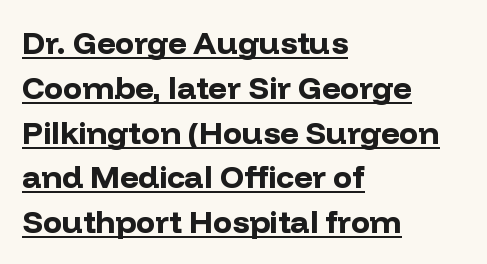
{"serif": "no", "italic": "no", "bold": "yes", "weight": "bold", "width": "normal", "stroke_contrast": "low", "x_height": "medium", "monospaced": "no", "underline": "yes", "align": "left", "line_spacing": "normal", "line_spacing_ratio": 1.4, "letter_spacing": "normal", "letter_spacing_em": 0.0, "glyph_px": 32}
